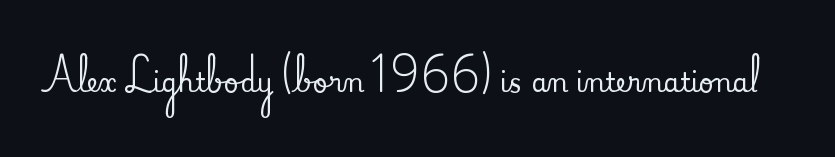
Q: Is the text italic (slanted)? A: No, it is upright.
Q: Is the text underlined? A: No.
Q: Is the spacing between letters normal or unusually wide? A: Normal.
